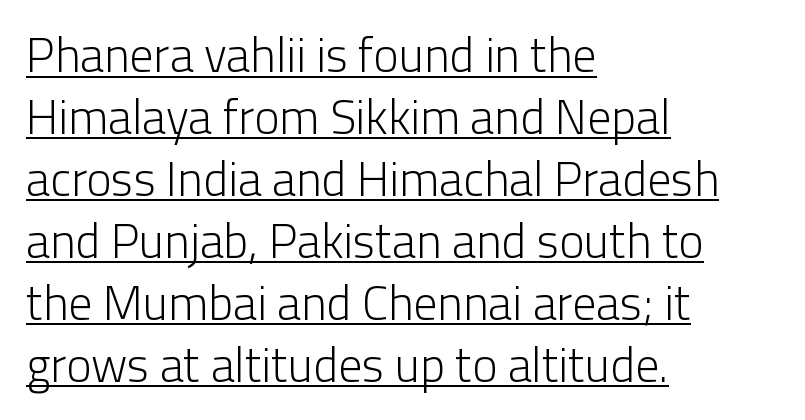
The image shows 48 px light sans-serif type, upright; set left-aligned, normal line spacing (1.29x), normal letter spacing, underlined; low stroke contrast and a medium x-height.
